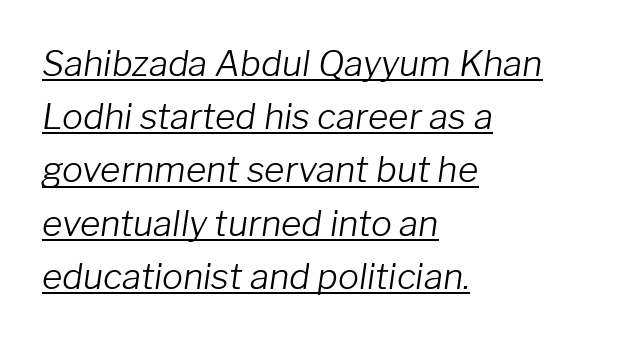
{"italic": "yes", "lean": "right", "slant_degrees": 8, "bold": "no", "weight": "light", "width": "normal", "stroke_contrast": "low", "x_height": "medium", "monospaced": "no", "underline": "yes", "align": "left", "line_spacing": "normal", "line_spacing_ratio": 1.52, "letter_spacing": "normal", "letter_spacing_em": 0.0, "glyph_px": 35}
